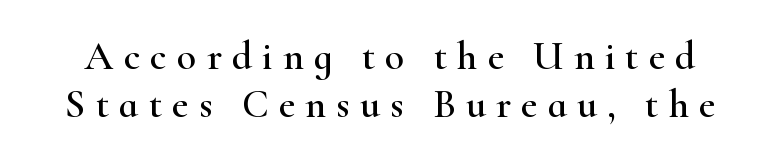
A bare baseline throughout the passage. The horizontal fit of the characters is loose and conspicuously gappy. These lines are rendered in a variable-pitch font. Observe the serifs anchoring each vertical stroke in this sample. Is there any slant? The stems are plumb.
